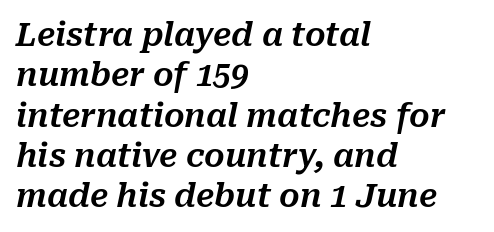
The image shows 32 px text type, italic (leaning right); set left-aligned, normal line spacing (1.26x), normal letter spacing, not underlined; medium stroke contrast and a medium x-height.
